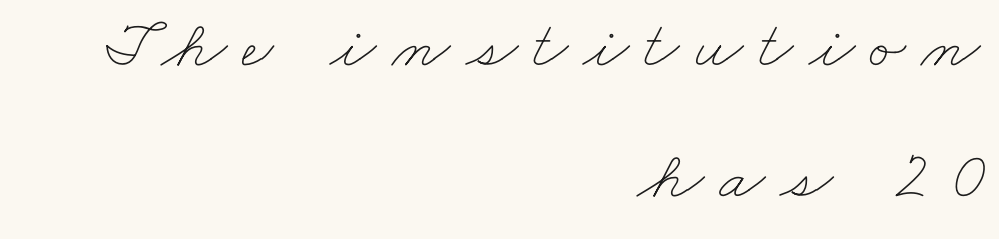
The image shows 68 px thin, wide type; set right-aligned, loose line spacing (1.93x), unusually wide letter spacing (+0.22 em), not underlined; low stroke contrast and a small x-height.
